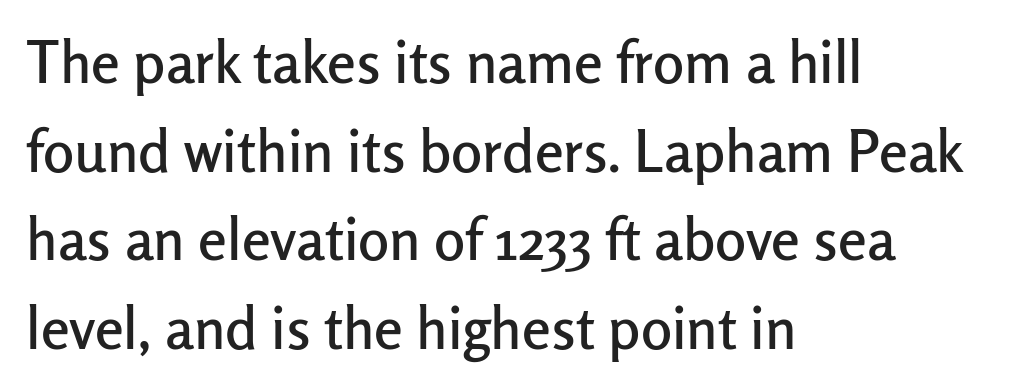
The image shows 58 px sans-serif type, upright; set left-aligned, normal line spacing (1.53x), normal letter spacing, not underlined; low stroke contrast and a medium x-height.
